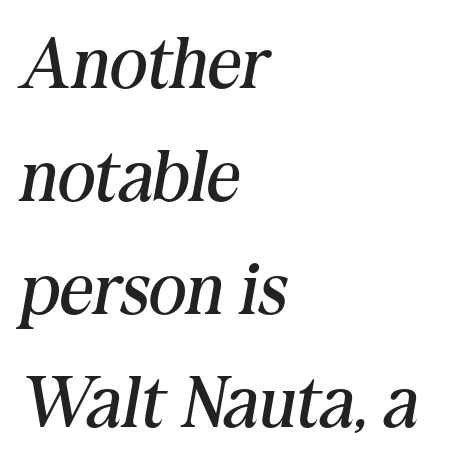
Q: Is the text bold? A: No.
Q: Is the text italic (slanted)? A: Yes, it leans right by about 10 degrees.
Q: Is the typeface a serif or a sans-serif typeface? A: Serif.
Q: Is the text underlined? A: No.
Q: How is the paragraph aligned? A: Left-aligned.
Q: Is the spacing between letters normal or unusually wide? A: Normal.
Q: Is the spacing between lines tight, normal or loose? A: Normal.
Q: Width (condensed, normal, or wide)? A: Normal.
Q: Stroke contrast? A: Medium.
Q: x-height? A: Medium.
Q: Monospaced? A: No.
